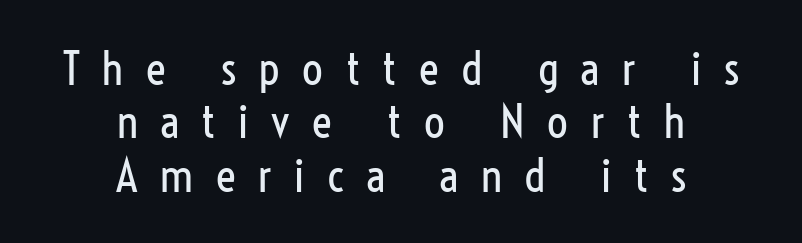
The image shows 46 px regular-weight, condensed sans-serif type, upright; set centered, line spacing 1.16x, unusually wide letter spacing (+0.49 em), not underlined; low stroke contrast and a medium x-height.
